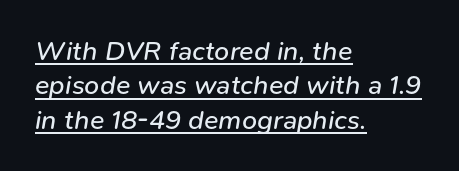
Q: Is the text bold? A: No.
Q: Is the text italic (slanted)? A: Yes, it leans right by about 9 degrees.
Q: Is the text underlined? A: Yes.
Q: How is the paragraph aligned? A: Left-aligned.
Q: Is the spacing between letters normal or unusually wide? A: Normal.
Q: Is the spacing between lines tight, normal or loose? A: Normal.
